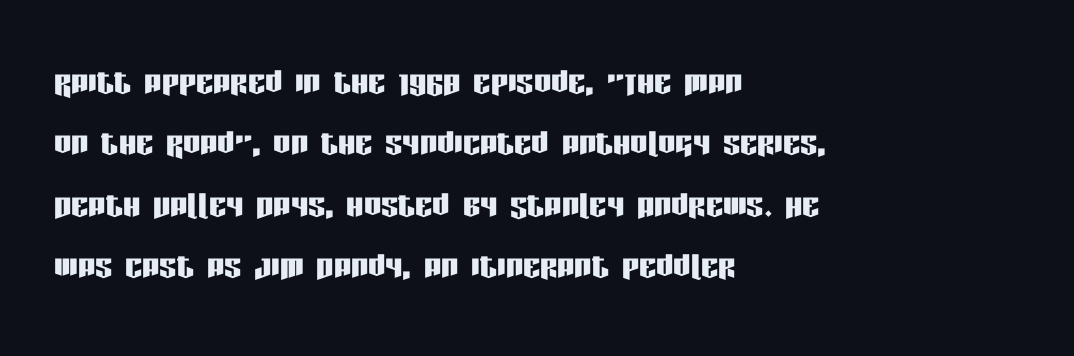
{"serif": "no", "italic": "no", "width": "condensed", "stroke_contrast": "low", "x_height": "large", "monospaced": "no", "underline": "no", "align": "left", "line_spacing": "normal", "line_spacing_ratio": 1.43, "letter_spacing": "normal", "letter_spacing_em": 0.0, "glyph_px": 43}
